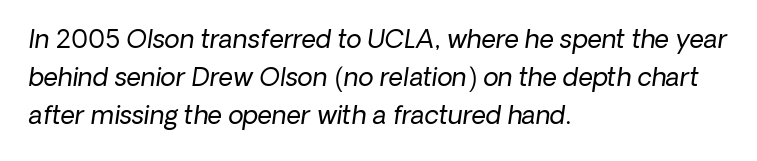
Q: Is the text bold? A: No.
Q: Is the text underlined? A: No.
Q: How is the paragraph aligned? A: Left-aligned.
Q: Is the spacing between letters normal or unusually wide? A: Normal.
Q: Is the spacing between lines tight, normal or loose? A: Normal.
